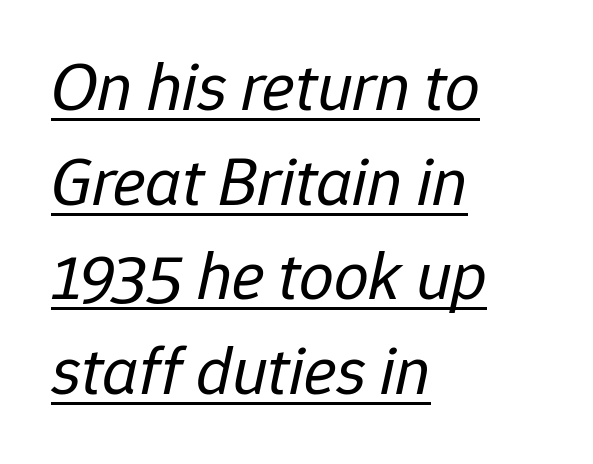
Proportional: the letters do not fall into vertical columns. The paragraph has a hard left edge and a soft right edge. Compared with ordinary roman type, these characters are visibly tilted. One glance says typical: line gaps are just what's usual. A quiet, ordinary-to-light weight characterises the typeface.
